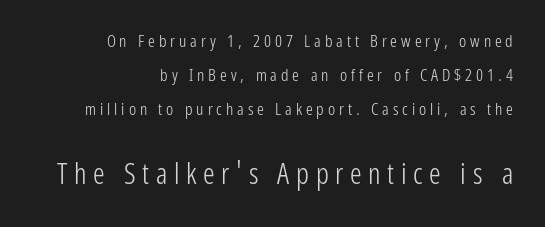
The image shows 29 px light, condensed sans-serif type, upright; set right-aligned, loose line spacing (2.01x), unusually wide letter spacing (+0.23 em), not underlined; the second (bottom) block is 1.71x larger; low stroke contrast and a medium x-height.
